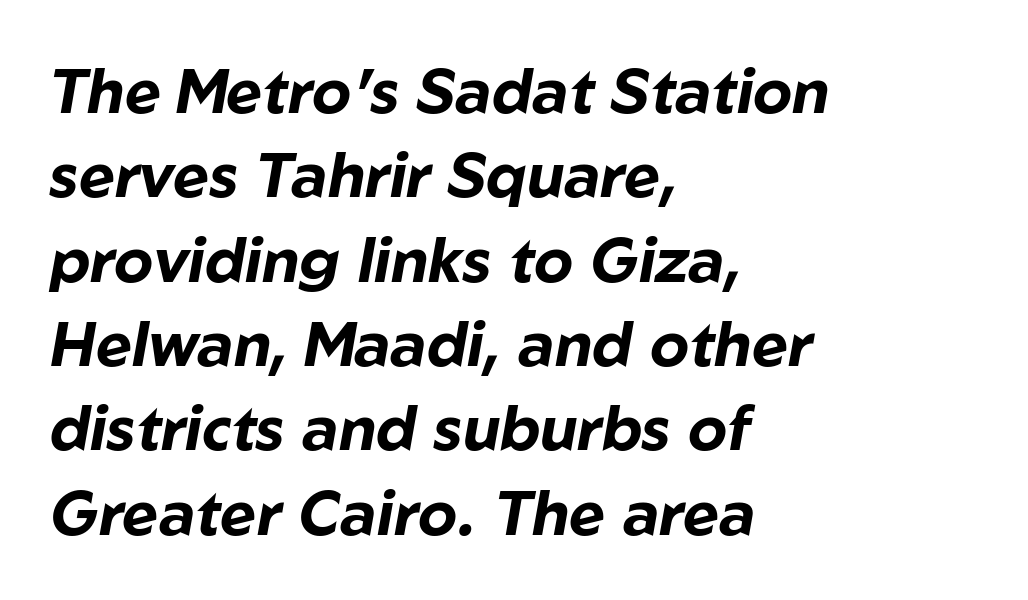
The image shows 62 px bold type, italic (leaning right); set left-aligned, normal line spacing (1.36x), normal letter spacing, not underlined; low stroke contrast and a medium x-height.
